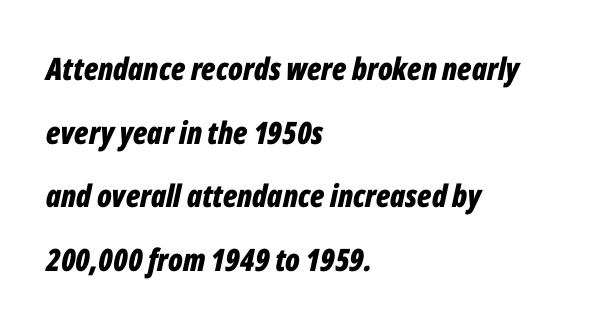
The image shows 31 px bold, condensed type, italic (leaning right); set left-aligned, loose line spacing (2.05x), normal letter spacing, not underlined; low stroke contrast and a medium x-height.
